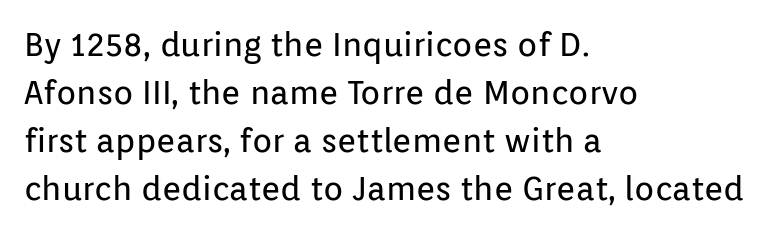
{"serif": "no", "italic": "no", "bold": "no", "weight": "regular", "width": "normal", "stroke_contrast": "low", "x_height": "medium", "monospaced": "no", "underline": "no", "align": "left", "line_spacing": "normal", "line_spacing_ratio": 1.45, "letter_spacing": "normal", "letter_spacing_em": 0.0, "glyph_px": 33}
